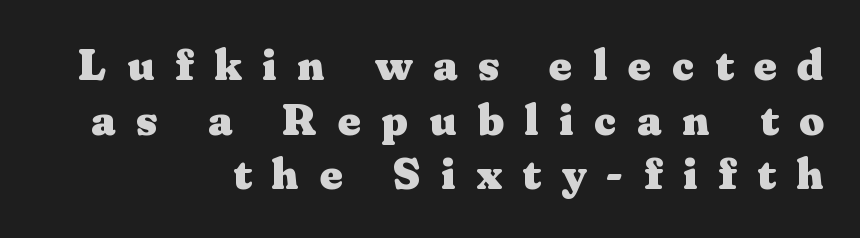
The letters advance in unequal steps, a hallmark of proportional type. Each row of text sits above clean, open space. How heavy is the stroke? Heavy — this is a bold. The letters stand upright; this is a roman face. The letterforms stand isolated, each surrounded by extra space. The paragraph has a hard right edge and a soft left edge.
